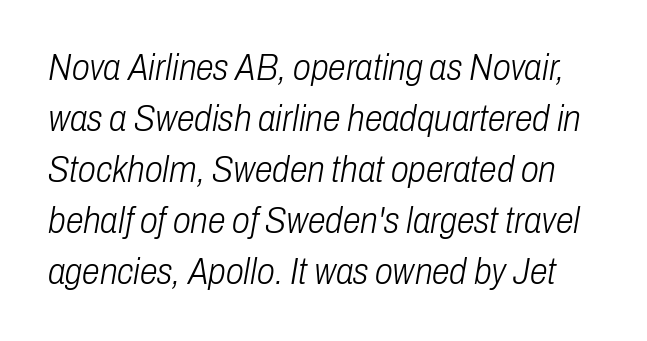
Proportional: the letters do not fall into vertical columns. In terms of letterspacing, this is plain default setting. If you measured baseline to baseline, you'd find a middling distance. If you drew a line through each stem, it would be angled.
